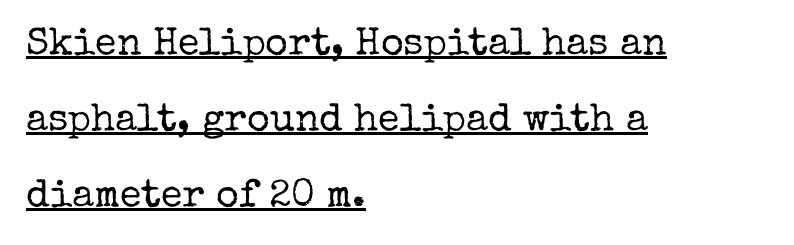
Q: Is the text bold? A: No.
Q: Is the text italic (slanted)? A: No, it is upright.
Q: Is the typeface a serif or a sans-serif typeface? A: Serif.
Q: Is the text underlined? A: Yes.
Q: How is the paragraph aligned? A: Left-aligned.
Q: Is the spacing between letters normal or unusually wide? A: Normal.
Q: Is the spacing between lines tight, normal or loose? A: Loose.
Q: Width (condensed, normal, or wide)? A: Normal.
Q: Stroke contrast? A: Low.
Q: x-height? A: Medium.
Q: Monospaced? A: No.
